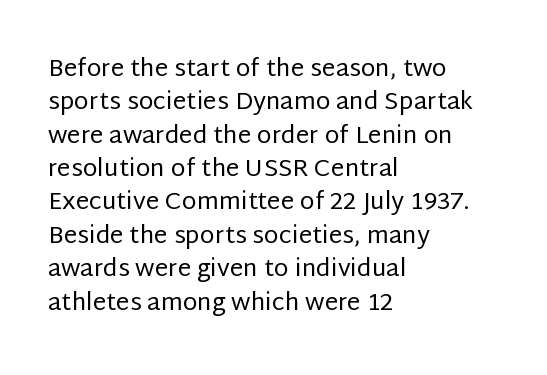
Q: Is the text bold? A: No.
Q: Is the text italic (slanted)? A: No, it is upright.
Q: Is the text underlined? A: No.
Q: How is the paragraph aligned? A: Left-aligned.
Q: Is the spacing between letters normal or unusually wide? A: Normal.
Q: Is the spacing between lines tight, normal or loose? A: Normal.
